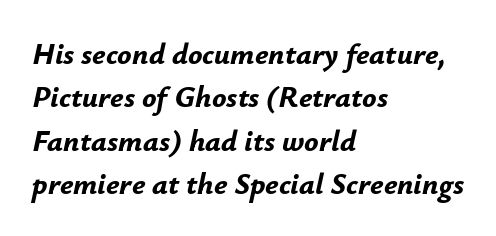
{"italic": "yes", "lean": "right", "slant_degrees": 12, "bold": "yes", "weight": "bold", "width": "normal", "stroke_contrast": "low", "x_height": "small", "monospaced": "no", "underline": "no", "align": "left", "line_spacing": "normal", "line_spacing_ratio": 1.45, "letter_spacing": "normal", "letter_spacing_em": 0.0, "glyph_px": 30}
